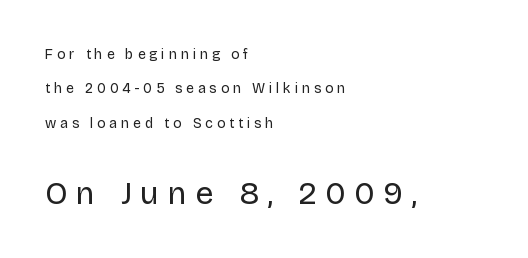
The string is rendered with underlining switched off. Stems and bowls with no extra thickness — not bold. Here the second block reads like a headline and the first like body copy. Tracking value appears strongly positive — letters spread wide. The passage shown is typed in a proportional face where columns would drift. Horizontal bands of white between lines are thick stripes.
